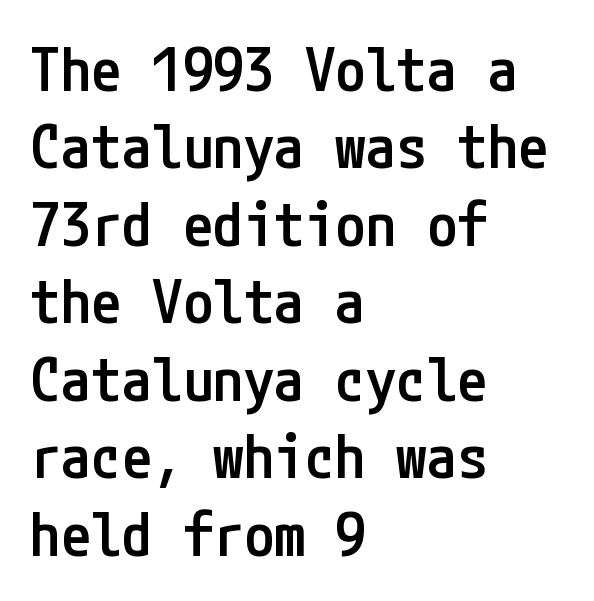
{"serif": "no", "italic": "no", "bold": "semi", "weight": "semibold", "width": "condensed", "stroke_contrast": "low", "x_height": "medium", "underline": "no", "align": "left", "line_spacing": "normal", "line_spacing_ratio": 1.27, "letter_spacing": "normal", "letter_spacing_em": 0.0, "glyph_px": 61}
